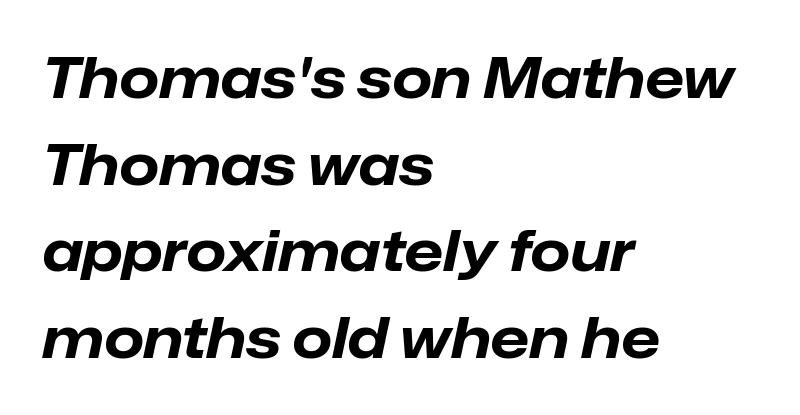
{"italic": "yes", "lean": "right", "slant_degrees": 12, "bold": "yes", "weight": "bold", "width": "normal", "stroke_contrast": "low", "x_height": "medium", "monospaced": "no", "underline": "no", "align": "left", "line_spacing": "normal", "line_spacing_ratio": 1.52, "letter_spacing": "normal", "letter_spacing_em": 0.0, "glyph_px": 57}
